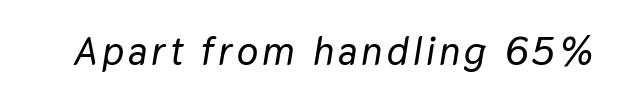
Spacing verdict: proportional, widths tailored to each character. There's an unmistakable incline to the writing here. The glyphs are unaccompanied by any horizontal stroke below them.
